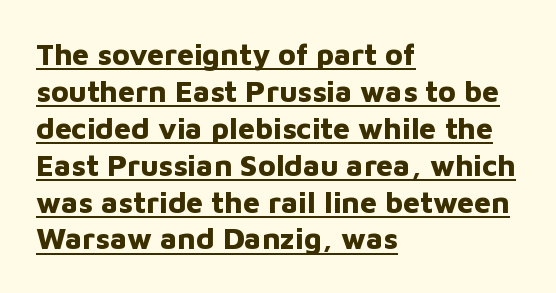
Q: Is the text bold? A: Yes.
Q: Is the text italic (slanted)? A: No, it is upright.
Q: Is the typeface a serif or a sans-serif typeface? A: Sans-serif.
Q: Is the text underlined? A: Yes.
Q: How is the paragraph aligned? A: Left-aligned.
Q: Is the spacing between letters normal or unusually wide? A: Normal.
Q: Width (condensed, normal, or wide)? A: Normal.
Q: Stroke contrast? A: Low.
Q: x-height? A: Medium.
Q: Monospaced? A: No.
